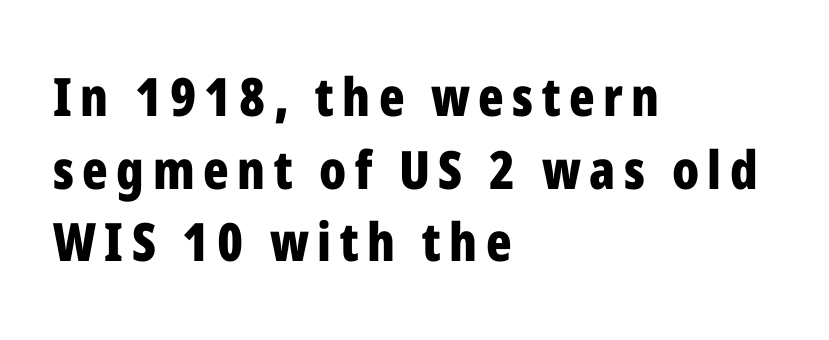
The image shows 53 px bold, condensed sans-serif type, upright; set left-aligned, normal line spacing (1.37x), not underlined; low stroke contrast and a medium x-height.
